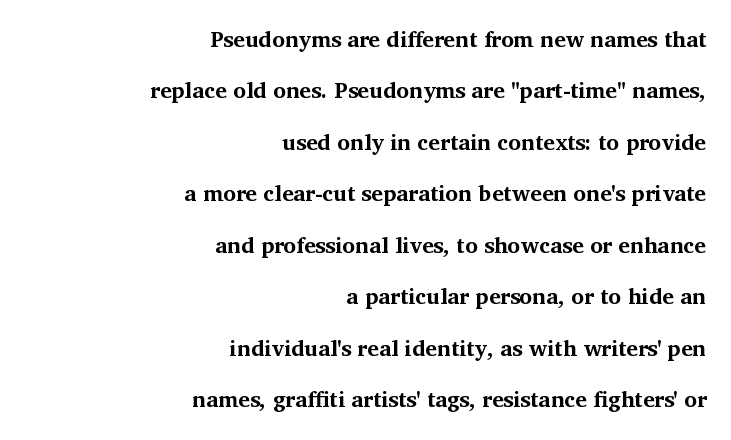
The image shows 22 px bold type, upright; set right-aligned, loose line spacing (2.34x), normal letter spacing, not underlined.
